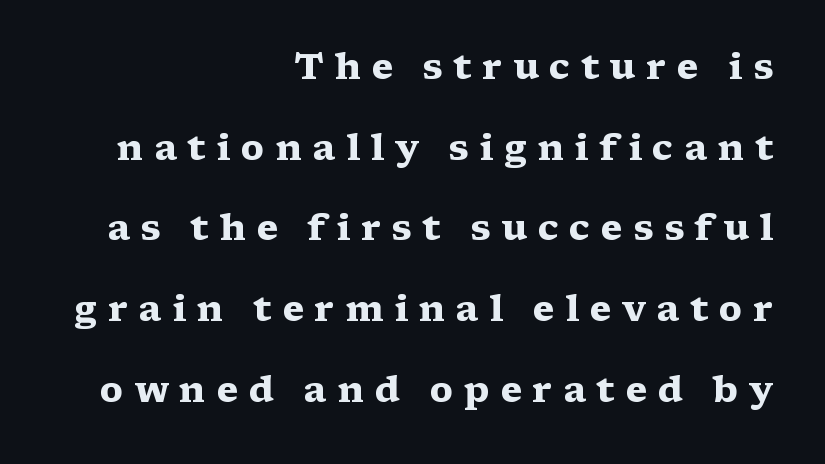
The image shows 36 px heavy, wide serif type, upright; set right-aligned, loose line spacing (2.24x), unusually wide letter spacing (+0.29 em), not underlined; medium stroke contrast and a medium x-height.
